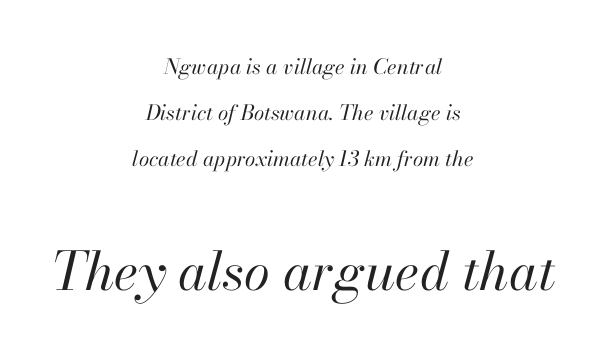
{"italic": "yes", "lean": "right", "slant_degrees": 13, "bold": "no", "weight": "regular", "width": "normal", "stroke_contrast": "high", "x_height": "small", "monospaced": "no", "underline": "no", "align": "center", "line_spacing": "loose", "line_spacing_ratio": 2.19, "letter_spacing": "normal", "letter_spacing_em": 0.0, "larger_block": "second", "size_ratio": 2.52, "glyph_px": 53}
